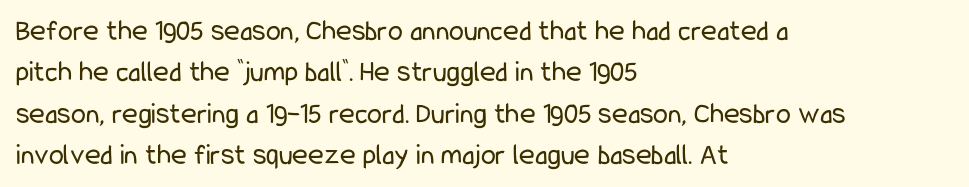
The image shows 30 px regular-weight, condensed sans-serif type, upright; set left-aligned, normal line spacing (1.38x), normal letter spacing, not underlined; low stroke contrast and a medium x-height.
